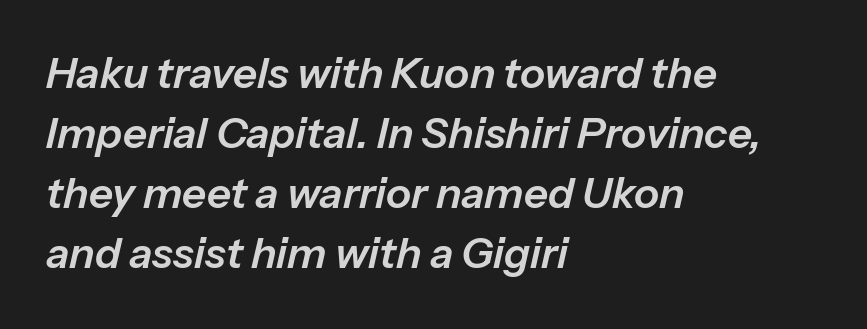
Q: Is the text italic (slanted)? A: Yes, it leans right by about 13 degrees.
Q: Is the text underlined? A: No.
Q: How is the paragraph aligned? A: Left-aligned.
Q: Is the spacing between letters normal or unusually wide? A: Normal.
Q: Is the spacing between lines tight, normal or loose? A: Normal.
Q: Width (condensed, normal, or wide)? A: Normal.
Q: Stroke contrast? A: Low.
Q: x-height? A: Medium.
Q: Monospaced? A: No.
